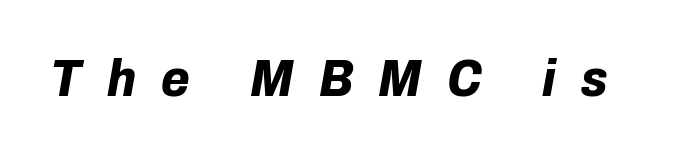
Q: Is the text bold? A: Yes.
Q: Is the text italic (slanted)? A: Yes, it leans right by about 10 degrees.
Q: Is the text underlined? A: No.
Q: Is the spacing between letters normal or unusually wide? A: Unusually wide.
Q: Width (condensed, normal, or wide)? A: Normal.
Q: Stroke contrast? A: Low.
Q: x-height? A: Medium.
Q: Monospaced? A: No.
